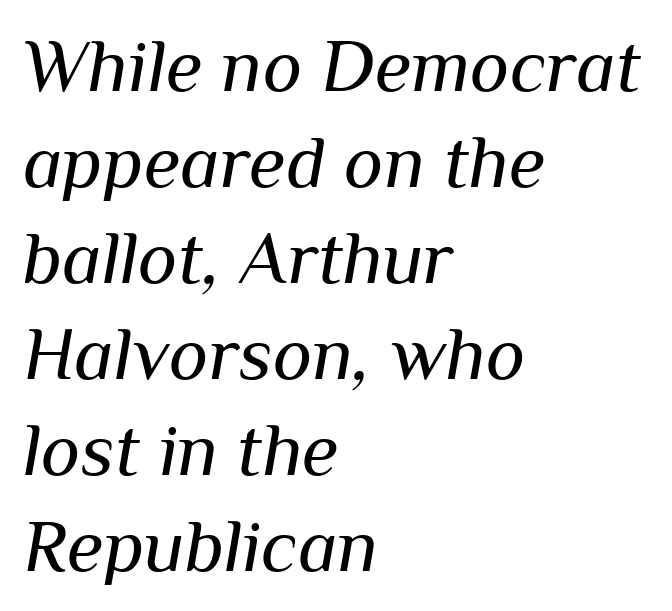
The image shows 75 px regular-weight type, italic (leaning right); set left-aligned, normal line spacing (1.28x), normal letter spacing, not underlined; medium stroke contrast and a medium x-height.
